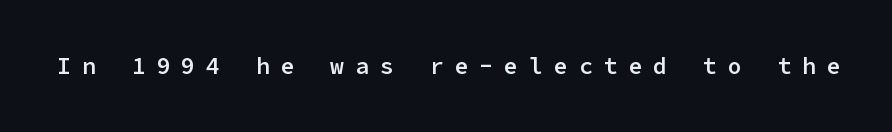
The image shows 23 px text type, upright; set unusually wide letter spacing (+0.48 em), not underlined.
